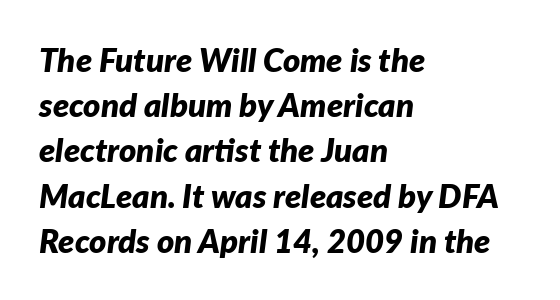
A full-strength bold gives these letters their thick strokes. The block of text has a typical density, with ordinary space between rows. Quick note: italic. Nobody drew a line under any word here. Default kerning and tracking; the words read as compact shapes. Looks like regular typesetting: each glyph gets only the width it needs.
